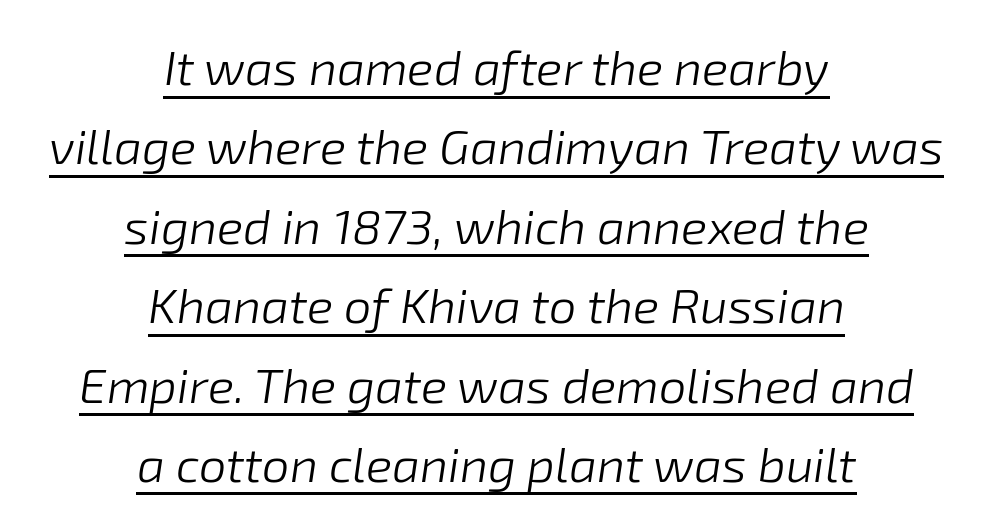
The image shows 49 px light type, italic (leaning right); set centered, normal line spacing (1.62x), normal letter spacing, underlined; low stroke contrast and a medium x-height.
